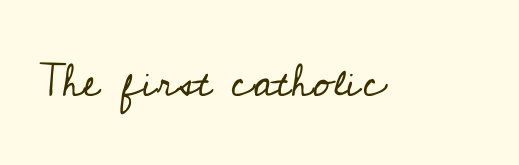
{"serif": "yes", "bold": "no", "weight": "regular", "width": "normal", "stroke_contrast": "low", "x_height": "small", "monospaced": "no", "underline": "no", "letter_spacing": "normal", "letter_spacing_em": 0.0, "glyph_px": 45}
